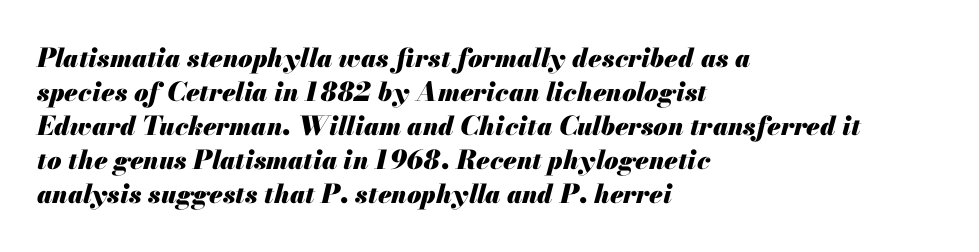
{"italic": "yes", "lean": "right", "slant_degrees": 13, "bold": "yes", "underline": "no", "align": "left", "line_spacing": "normal", "line_spacing_ratio": 1.31, "letter_spacing": "normal", "letter_spacing_em": 0.0, "glyph_px": 26}
